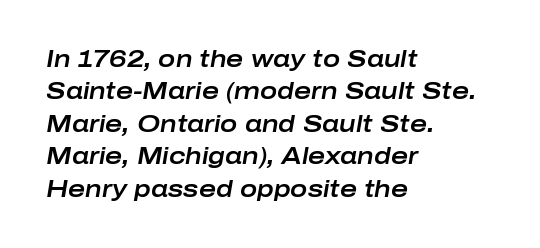
{"italic": "yes", "lean": "right", "slant_degrees": 10, "underline": "no", "align": "left", "line_spacing": "normal", "line_spacing_ratio": 1.41, "letter_spacing": "normal", "letter_spacing_em": 0.0, "glyph_px": 23}
